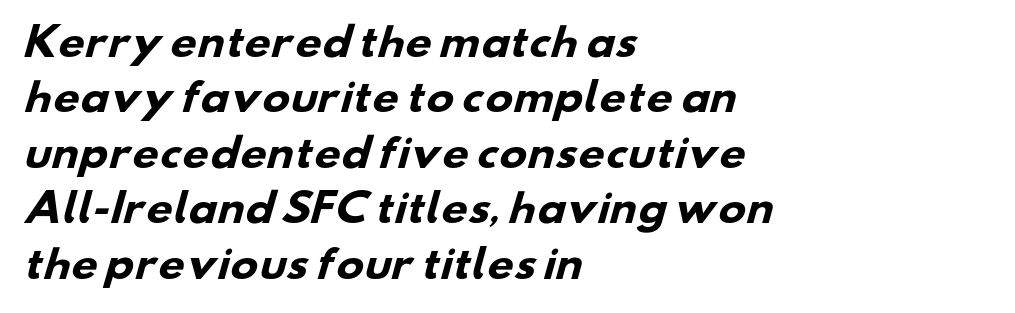
The paragraph has a hard left edge and a soft right edge. Whoever set this chose a conventional vertical rhythm. The letters carry no serifs — their stems end cleanly without finishing strokes. This rendering leaves character spacing at its baseline value. The face used here is proportionally spaced, like ordinary book or web type.
